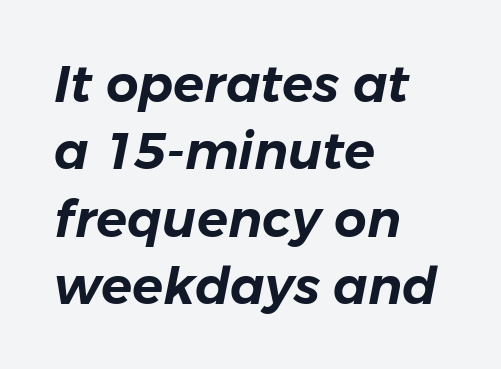
Q: Is the text italic (slanted)? A: Yes, it leans right by about 11 degrees.
Q: Is the text underlined? A: No.
Q: How is the paragraph aligned? A: Left-aligned.
Q: Is the spacing between letters normal or unusually wide? A: Normal.
Q: Is the spacing between lines tight, normal or loose? A: Normal.
Q: Width (condensed, normal, or wide)? A: Normal.
Q: Stroke contrast? A: Low.
Q: x-height? A: Medium.
Q: Monospaced? A: No.
